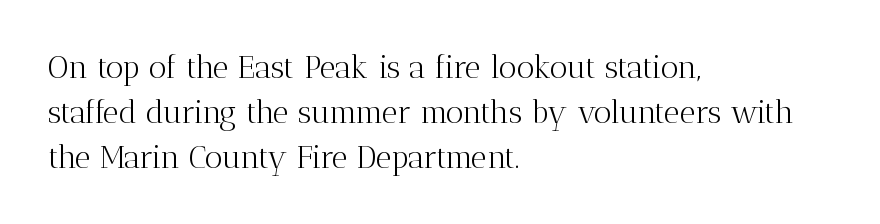
{"serif": "yes", "italic": "no", "bold": "no", "weight": "light", "width": "normal", "stroke_contrast": "medium", "x_height": "medium", "monospaced": "no", "underline": "no", "align": "left", "line_spacing": "normal", "line_spacing_ratio": 1.45, "letter_spacing": "normal", "letter_spacing_em": 0.0, "glyph_px": 31}
